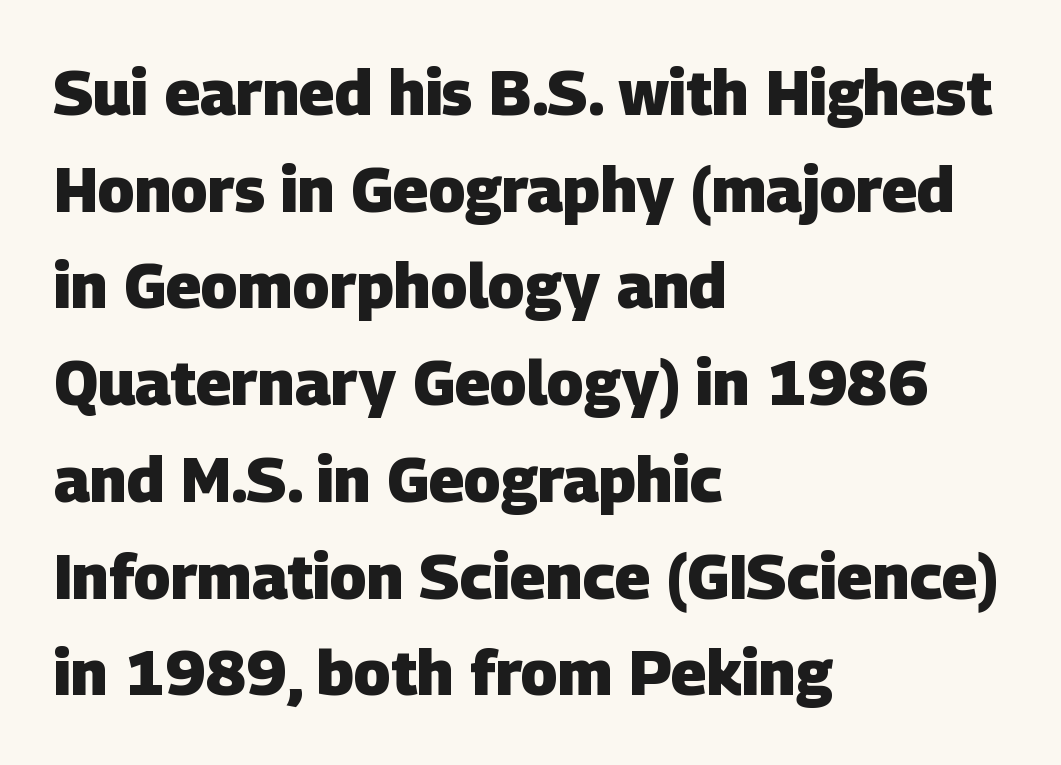
Has an underline been added? It has not. How would I describe the line gaps? Plain and ordinary. There is no visible air inserted between adjacent glyphs. The type family on display is of the sans-serif kind.
